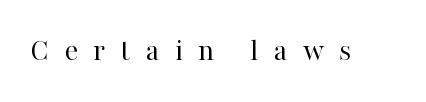
The passage shown is not underscored anywhere. Quick note: not italic, upright. Caption: expanded tracking, letters set apart. Is this a fixed-width face? No — the glyphs have proportional, varying widths. Stroke terminals: seriffed.
